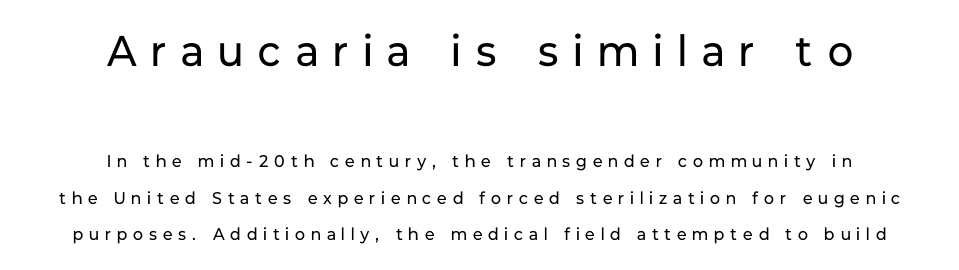
Note the varied advance widths — an 'i' is clearly narrower than an 'm'. This sample uses an upright cut, with every glyph sitting square on the baseline. Display-style spreading of the glyphs; the letterfit is very open. No feet cap the strokes, marking this as sans-serif type.
